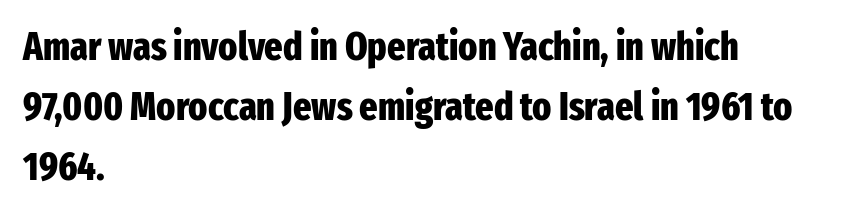
{"serif": "no", "italic": "no", "bold": "yes", "weight": "heavy", "width": "condensed", "stroke_contrast": "low", "x_height": "medium", "monospaced": "no", "underline": "no", "align": "left", "line_spacing": "normal", "line_spacing_ratio": 1.54, "letter_spacing": "normal", "letter_spacing_em": 0.0, "glyph_px": 39}
